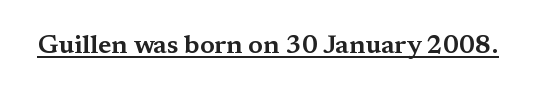
Posture: vertical. Is the letter spacing exaggerated? No — it looks like the ordinary default. These characters rest on top of a visible drawn line.
